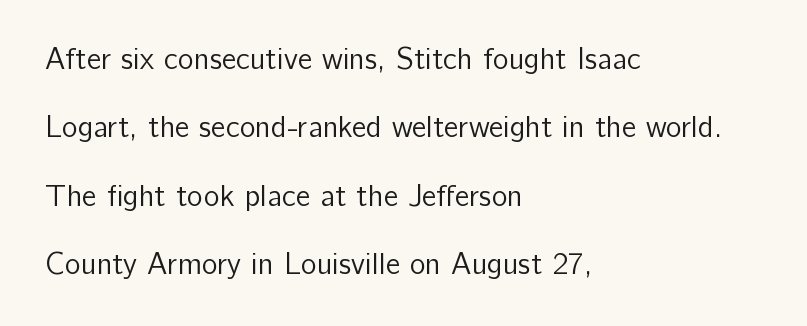
Q: Is the text bold? A: No.
Q: Is the text italic (slanted)? A: No, it is upright.
Q: Is the typeface a serif or a sans-serif typeface? A: Sans-serif.
Q: Is the text underlined? A: No.
Q: How is the paragraph aligned? A: Left-aligned.
Q: Is the spacing between letters normal or unusually wide? A: Normal.
Q: Is the spacing between lines tight, normal or loose? A: Loose.
Q: Width (condensed, normal, or wide)? A: Normal.
Q: Stroke contrast? A: Low.
Q: x-height? A: Medium.
Q: Monospaced? A: No.
